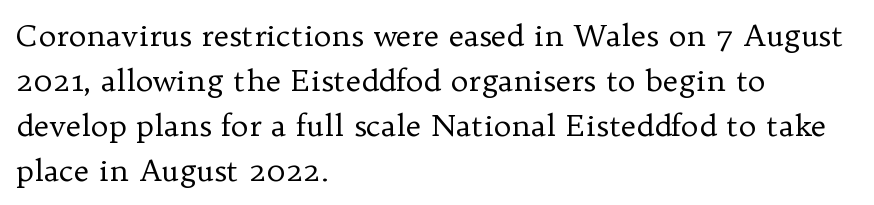
Words appear dense and cohesive because spacing is normal. The passage shown is not underscored anywhere. Spacing verdict: proportional, widths tailored to each character. Letters have the restrained weight of plain body copy at most. This sample keeps an unexceptional amount of space between lines. Check where the strokes stop: tiny serifs finish them off.
